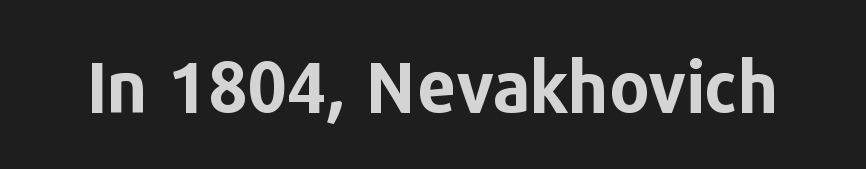
The image shows 70 px bold sans-serif type, upright; set normal letter spacing, not underlined; low stroke contrast and a medium x-height.
